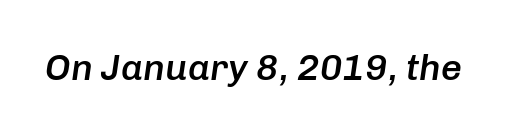
{"italic": "yes", "lean": "right", "slant_degrees": 8, "bold": "semi", "weight": "semibold", "width": "normal", "stroke_contrast": "low", "x_height": "medium", "monospaced": "no", "underline": "no", "letter_spacing": "normal", "letter_spacing_em": 0.0, "glyph_px": 37}
